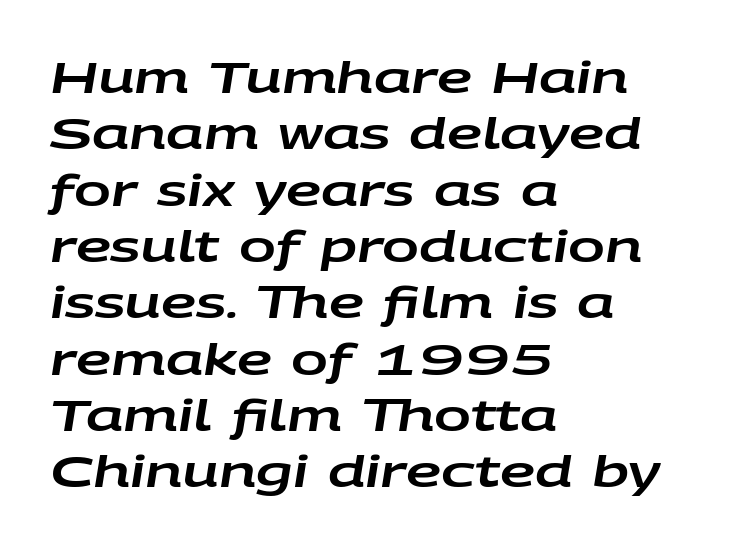
{"italic": "yes", "lean": "right", "slant_degrees": 9, "width": "wide", "stroke_contrast": "low", "x_height": "large", "monospaced": "no", "underline": "no", "align": "left", "line_spacing": "normal", "line_spacing_ratio": 1.28, "letter_spacing": "normal", "letter_spacing_em": 0.0, "glyph_px": 44}
